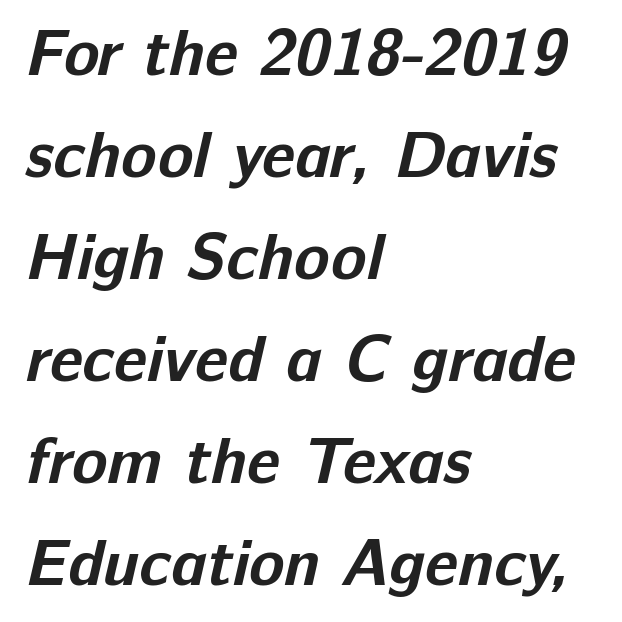
Q: Is the text bold? A: Yes.
Q: Is the typeface a serif or a sans-serif typeface? A: Sans-serif.
Q: Is the text underlined? A: No.
Q: How is the paragraph aligned? A: Left-aligned.
Q: Is the spacing between letters normal or unusually wide? A: Normal.
Q: Is the spacing between lines tight, normal or loose? A: Normal.
Q: Width (condensed, normal, or wide)? A: Normal.
Q: Stroke contrast? A: Low.
Q: x-height? A: Medium.
Q: Monospaced? A: No.
